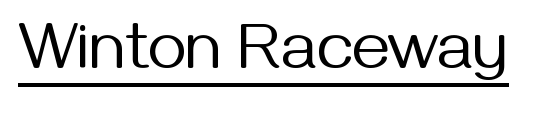
The image shows 66 px regular-weight sans-serif type, upright; set normal letter spacing, underlined; medium stroke contrast and a medium x-height.
